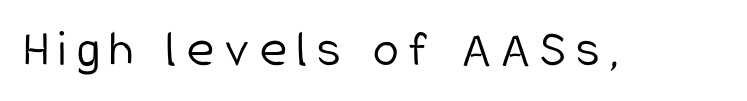
The image shows 52 px light, condensed sans-serif type, upright; set not underlined; low stroke contrast and a medium x-height.
